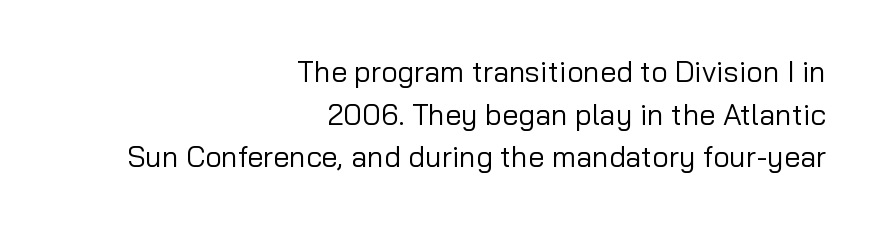
Q: Is the text bold? A: No.
Q: Is the text italic (slanted)? A: No, it is upright.
Q: Is the typeface a serif or a sans-serif typeface? A: Sans-serif.
Q: Is the text underlined? A: No.
Q: How is the paragraph aligned? A: Right-aligned.
Q: Is the spacing between letters normal or unusually wide? A: Normal.
Q: Is the spacing between lines tight, normal or loose? A: Normal.
Q: Width (condensed, normal, or wide)? A: Normal.
Q: Stroke contrast? A: Low.
Q: x-height? A: Medium.
Q: Monospaced? A: No.
